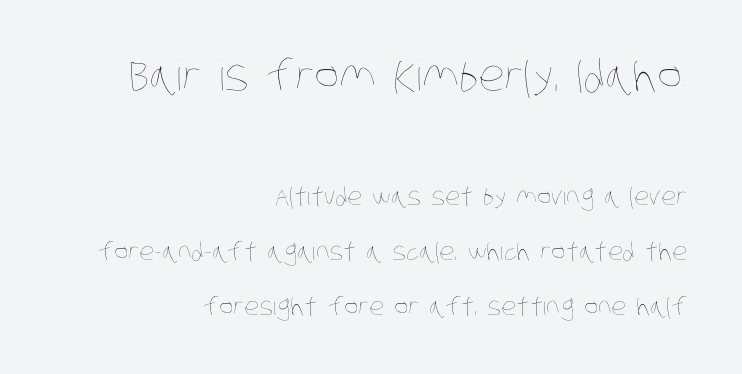
{"bold": "no", "weight": "thin", "width": "condensed", "stroke_contrast": "low", "x_height": "large", "monospaced": "no", "underline": "no", "align": "right", "line_spacing": "loose", "line_spacing_ratio": 2.28, "letter_spacing": "normal", "letter_spacing_em": 0.0, "larger_block": "first", "size_ratio": 1.75, "glyph_px": 42}
